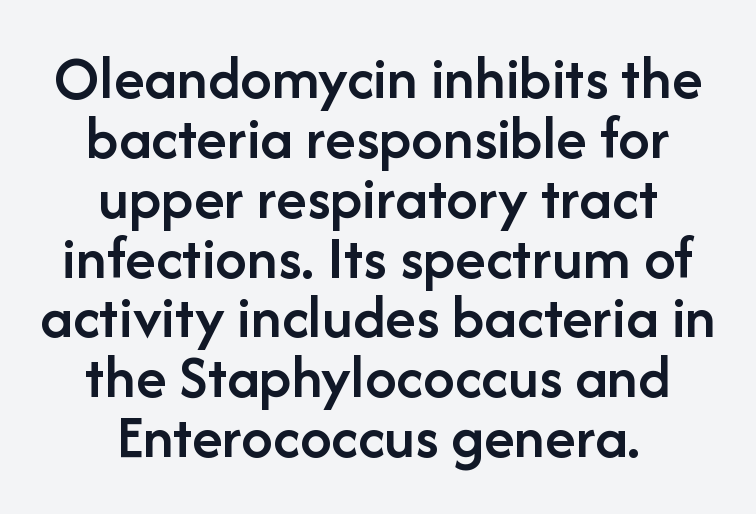
{"serif": "no", "italic": "no", "bold": "semi", "weight": "semibold", "width": "normal", "stroke_contrast": "low", "x_height": "medium", "monospaced": "no", "underline": "no", "align": "center", "line_spacing": "tight", "line_spacing_ratio": 0.95, "letter_spacing": "normal", "letter_spacing_em": 0.0, "glyph_px": 63}
